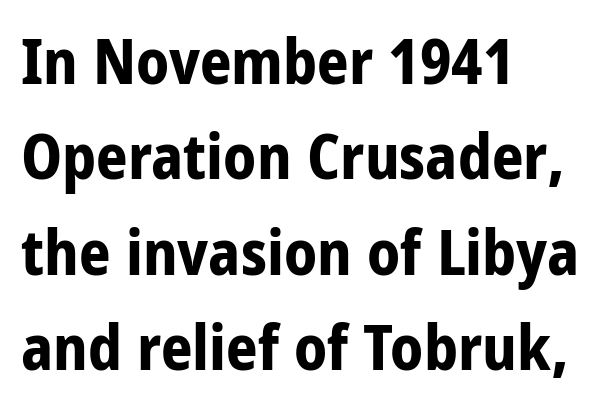
The image shows 62 px bold, condensed sans-serif type, upright; set left-aligned, normal line spacing (1.54x), normal letter spacing, not underlined; low stroke contrast and a large x-height.
